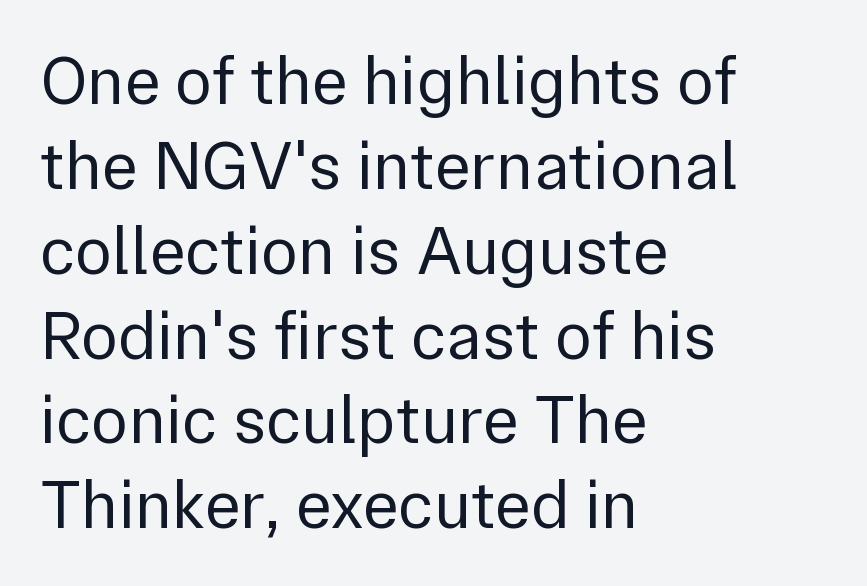
{"serif": "no", "italic": "no", "bold": "no", "weight": "regular", "width": "normal", "stroke_contrast": "low", "x_height": "medium", "monospaced": "no", "underline": "no", "align": "left", "line_spacing_ratio": 1.23, "letter_spacing": "normal", "letter_spacing_em": 0.0, "glyph_px": 69}
